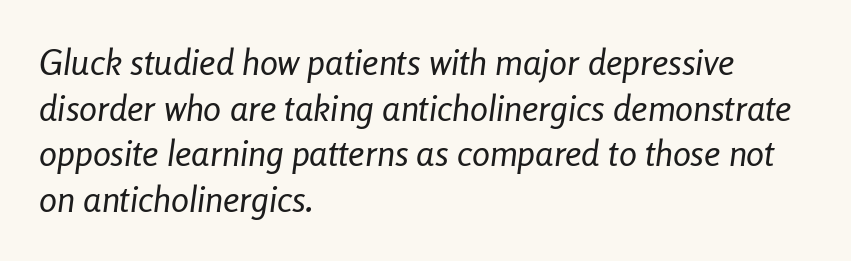
A normal amount of white space separates one row of letters from the next. Spacing verdict: proportional, widths tailored to each character. Typeset ragged right — the left edge is the straight one. The face looks like a standard text weight, possibly lighter.
